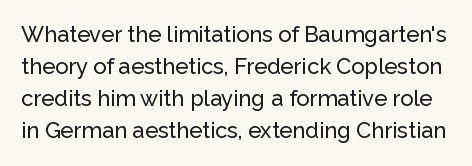
Nothing unusual about the tracking: characters are spaced as the font intends. Descenders hang freely into open space. Vertical strokes here are truly vertical. If you measured baseline to baseline, you'd find a middling distance.
